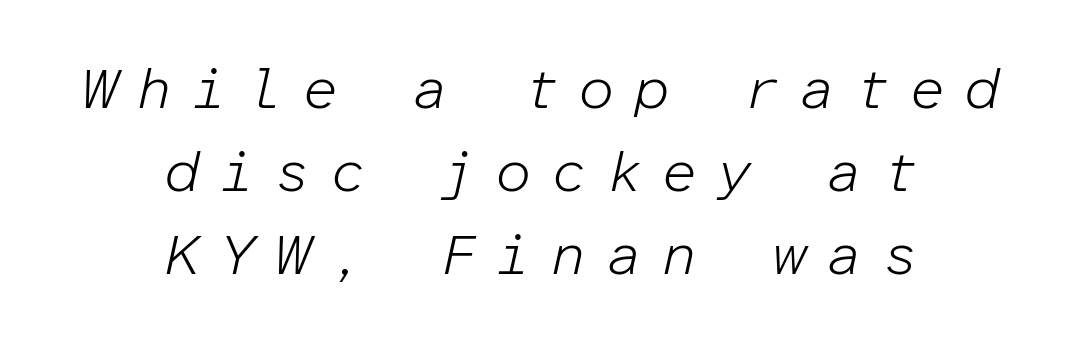
The image shows 58 px light type, italic (leaning right), monospaced; set centered, normal line spacing (1.43x), unusually wide letter spacing (+0.32 em), not underlined; low stroke contrast and a medium x-height.
